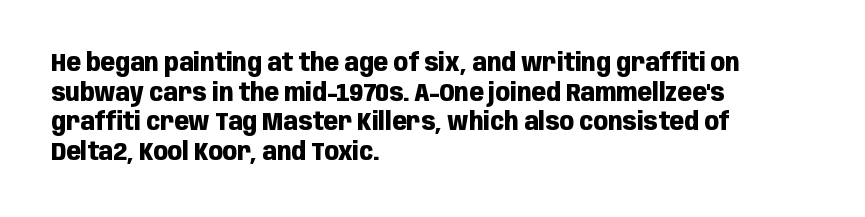
Nobody drew a line under any word here. The lettering stays uniformly vertical, giving the passage a roman look. Each word holds together tightly as a unit, with standard inter-letter gaps. A student would call this left alignment; a typographer would say flush left, rag right. Typographic density is high because the face is bold.
